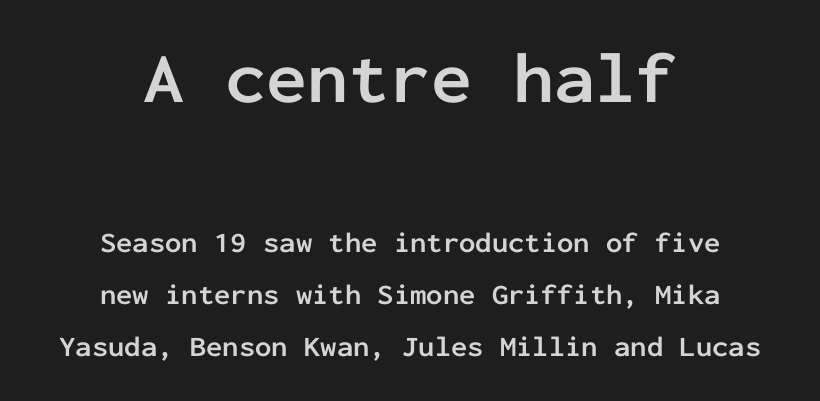
Q: Is the text bold? A: Yes.
Q: Is the text italic (slanted)? A: No, it is upright.
Q: Is the typeface a serif or a sans-serif typeface? A: Sans-serif.
Q: Is the text underlined? A: No.
Q: How is the paragraph aligned? A: Centered.
Q: Is the spacing between letters normal or unusually wide? A: Normal.
Q: Which block of text is set in a larger size, the first (top) or the second (bottom)? A: The first (top) one.
Q: Width (condensed, normal, or wide)? A: Normal.
Q: Stroke contrast? A: Low.
Q: x-height? A: Medium.
Q: Monospaced? A: Yes.
